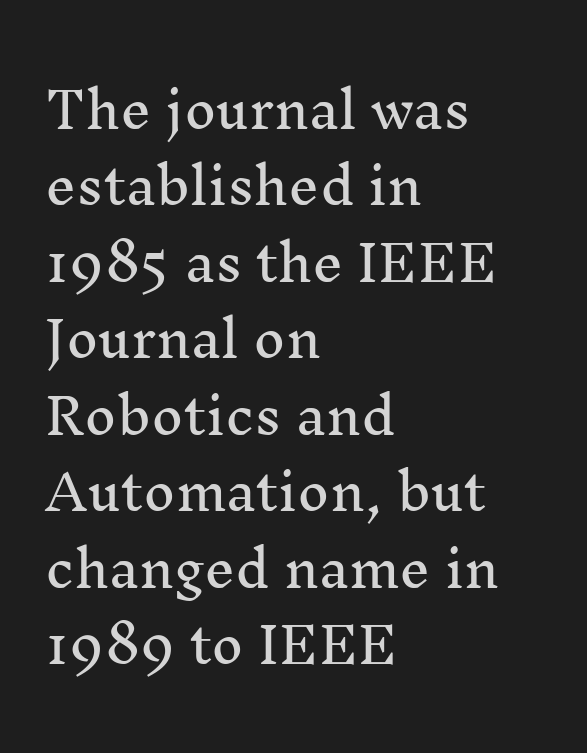
Q: Is the text italic (slanted)? A: No, it is upright.
Q: Is the typeface a serif or a sans-serif typeface? A: Serif.
Q: Is the text underlined? A: No.
Q: How is the paragraph aligned? A: Left-aligned.
Q: Is the spacing between letters normal or unusually wide? A: Normal.
Q: Is the spacing between lines tight, normal or loose? A: Normal.
Q: Width (condensed, normal, or wide)? A: Normal.
Q: Stroke contrast? A: Medium.
Q: x-height? A: Medium.
Q: Monospaced? A: No.
